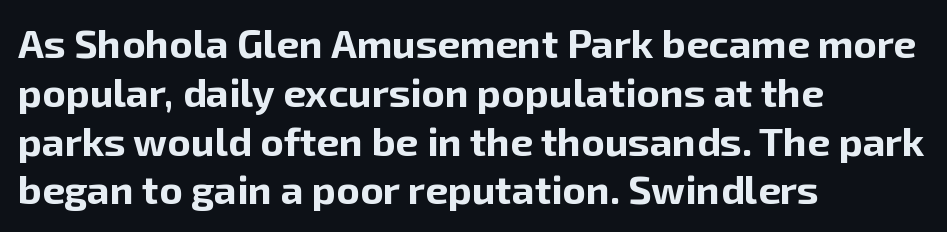
I'd call this a sans setting — the letters go barefoot. No italicization has been applied; the sample stays upright. A typesetter would call this proportional, since set widths differ per character. These lines stack with their left ends in a neat column. On the weight axis this lands at bold, roughly 700. Bare-footed words on every line.
